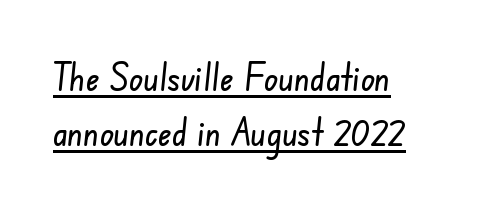
Q: Is the typeface a serif or a sans-serif typeface? A: Sans-serif.
Q: Is the text underlined? A: Yes.
Q: Is the spacing between letters normal or unusually wide? A: Normal.
Q: Is the spacing between lines tight, normal or loose? A: Normal.
Q: Width (condensed, normal, or wide)? A: Condensed.
Q: Stroke contrast? A: Low.
Q: x-height? A: Small.
Q: Monospaced? A: No.
